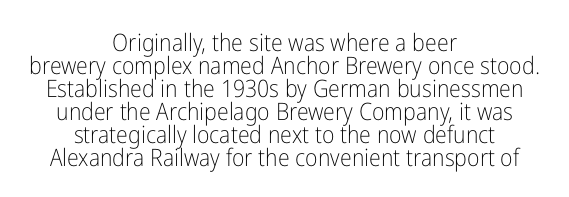
Q: Is the text bold? A: No.
Q: Is the text italic (slanted)? A: No, it is upright.
Q: Is the text underlined? A: No.
Q: How is the paragraph aligned? A: Centered.
Q: Is the spacing between letters normal or unusually wide? A: Normal.
Q: Is the spacing between lines tight, normal or loose? A: Tight.
